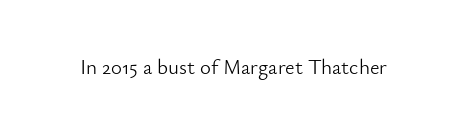
{"italic": "no", "bold": "no", "underline": "no", "letter_spacing": "normal", "letter_spacing_em": 0.0, "glyph_px": 21}
